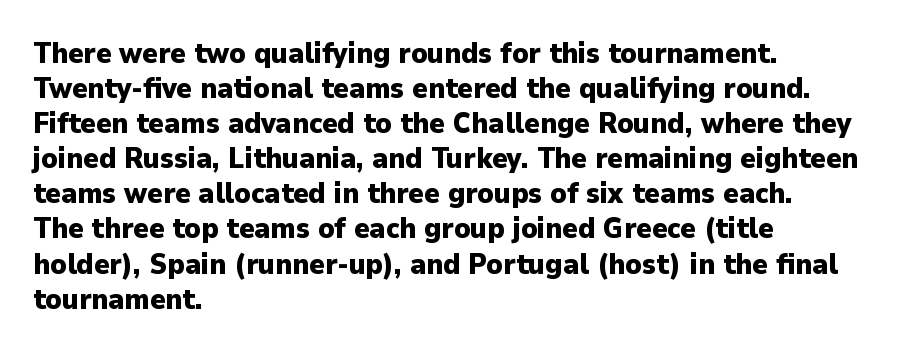
{"serif": "no", "italic": "no", "bold": "yes", "weight": "heavy", "width": "normal", "stroke_contrast": "low", "x_height": "medium", "monospaced": "no", "underline": "no", "align": "left", "line_spacing_ratio": 1.21, "letter_spacing": "normal", "letter_spacing_em": 0.0, "glyph_px": 29}
